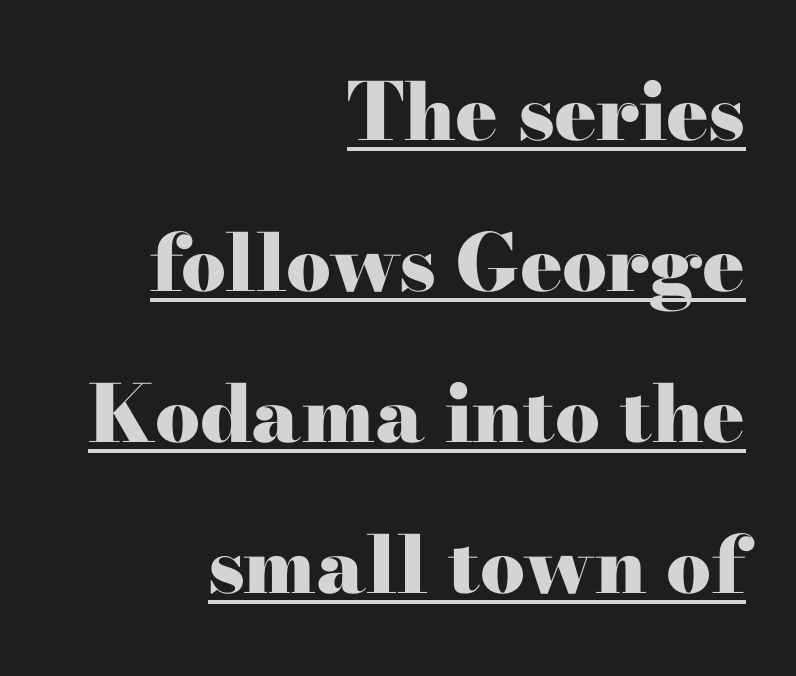
Q: Is the text bold? A: Yes.
Q: Is the text italic (slanted)? A: No, it is upright.
Q: Is the typeface a serif or a sans-serif typeface? A: Serif.
Q: Is the text underlined? A: Yes.
Q: How is the paragraph aligned? A: Right-aligned.
Q: Is the spacing between letters normal or unusually wide? A: Normal.
Q: Is the spacing between lines tight, normal or loose? A: Loose.
Q: Width (condensed, normal, or wide)? A: Wide.
Q: Stroke contrast? A: High.
Q: x-height? A: Small.
Q: Monospaced? A: No.
